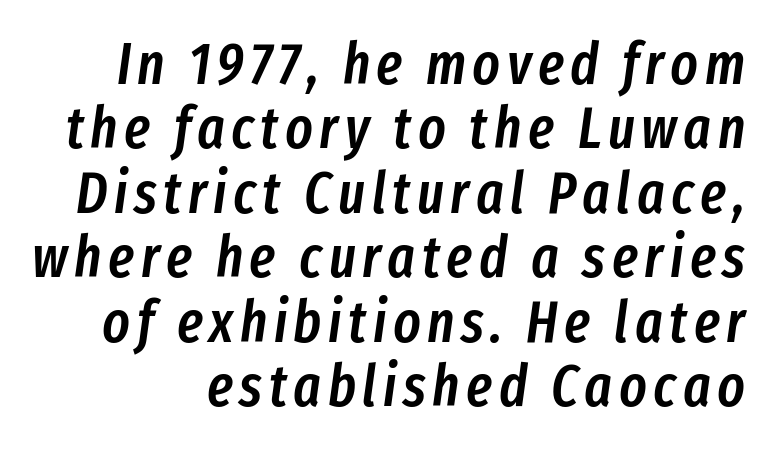
Q: Is the text bold? A: Semi-bold.
Q: Is the text italic (slanted)? A: Yes, it leans right by about 8 degrees.
Q: Is the text underlined? A: No.
Q: Is the spacing between lines tight, normal or loose? A: Tight.
Q: Width (condensed, normal, or wide)? A: Condensed.
Q: Stroke contrast? A: Low.
Q: x-height? A: Medium.
Q: Monospaced? A: No.
